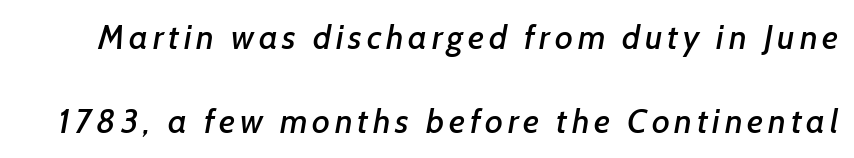
Letters rest on an invisible, unmarked baseline. The face used here is proportionally spaced, like ordinary book or web type. Whoever set this chose breathing room over compactness in the vertical rhythm. Nope, no serifs anywhere on these letters.
